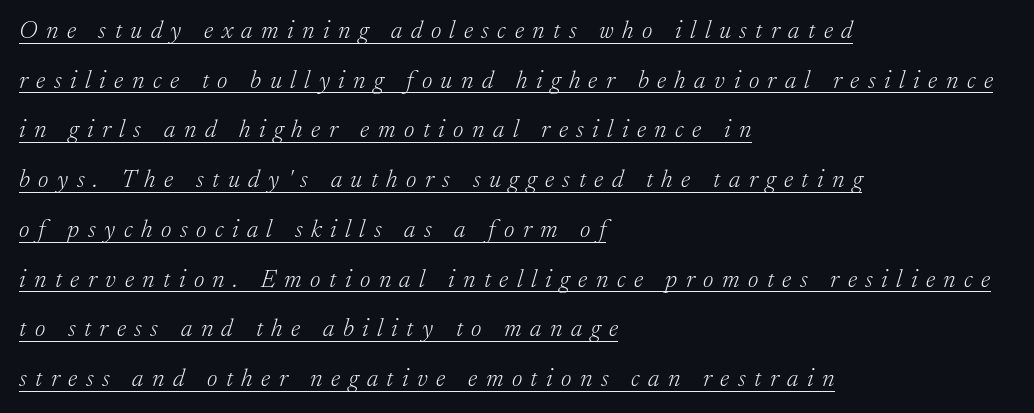
Q: Is the text bold? A: No.
Q: Is the text italic (slanted)? A: Yes, it leans right by about 17 degrees.
Q: Is the text underlined? A: Yes.
Q: How is the paragraph aligned? A: Left-aligned.
Q: Is the spacing between letters normal or unusually wide? A: Unusually wide.
Q: Is the spacing between lines tight, normal or loose? A: Loose.
